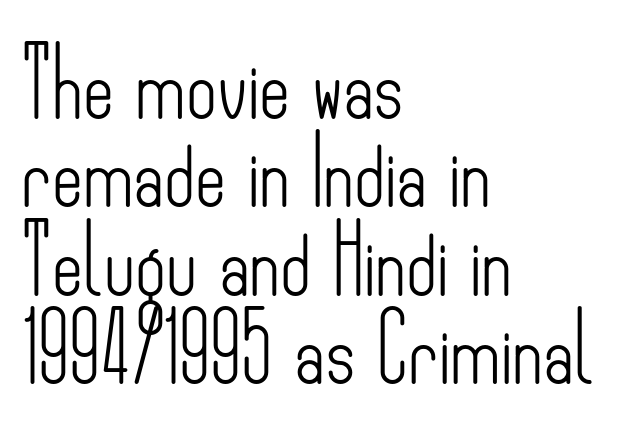
Q: Is the text bold? A: No.
Q: Is the text italic (slanted)? A: No, it is upright.
Q: Is the typeface a serif or a sans-serif typeface? A: Sans-serif.
Q: Is the text underlined? A: No.
Q: How is the paragraph aligned? A: Left-aligned.
Q: Is the spacing between letters normal or unusually wide? A: Normal.
Q: Is the spacing between lines tight, normal or loose? A: Normal.
Q: Width (condensed, normal, or wide)? A: Condensed.
Q: Stroke contrast? A: Low.
Q: x-height? A: Small.
Q: Monospaced? A: No.
